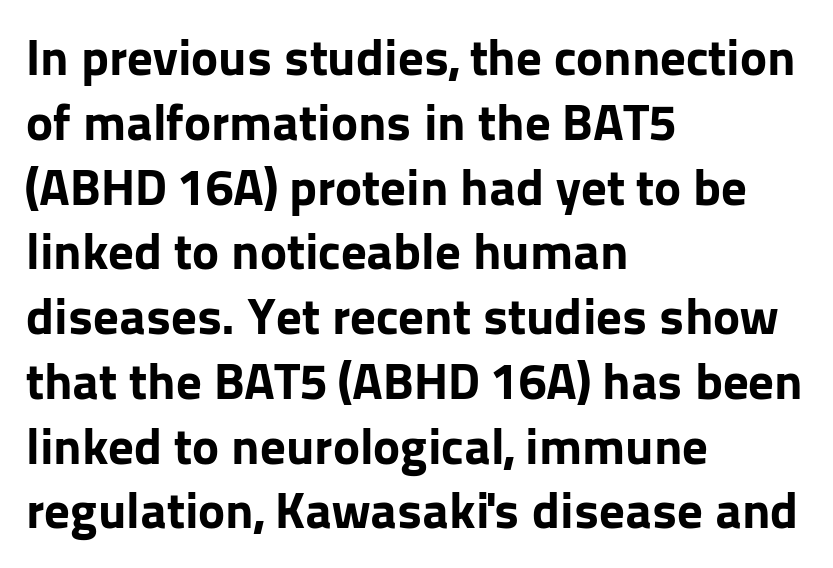
Spacing verdict: proportional, widths tailored to each character. Letters rest on an invisible, unmarked baseline. This sample is left-justified, so line endings fall wherever the words run out. Horizontal bands of white between lines are of average thickness. Unlike italic type, these characters show no tilt at all.
